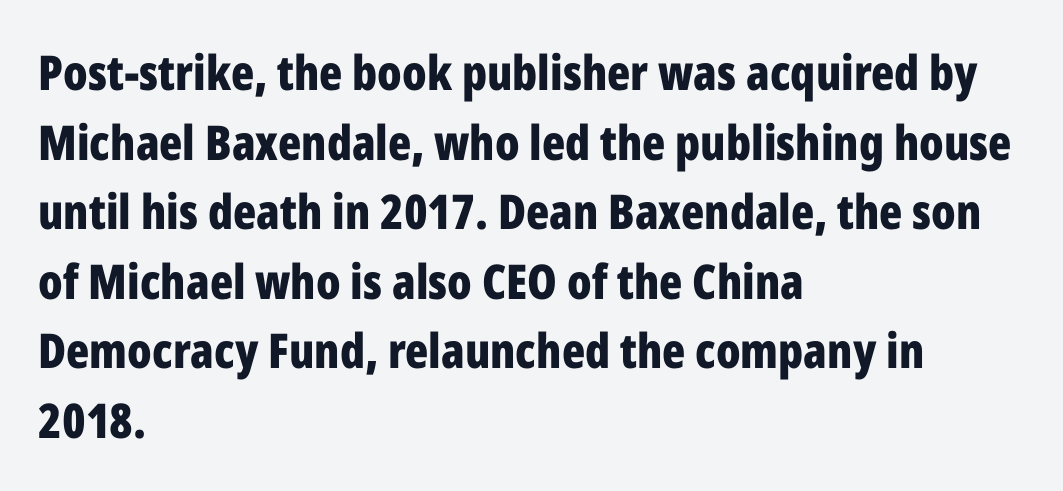
The image shows 48 px bold, condensed sans-serif type, upright; set left-aligned, normal line spacing (1.45x), normal letter spacing, not underlined; low stroke contrast and a medium x-height.
